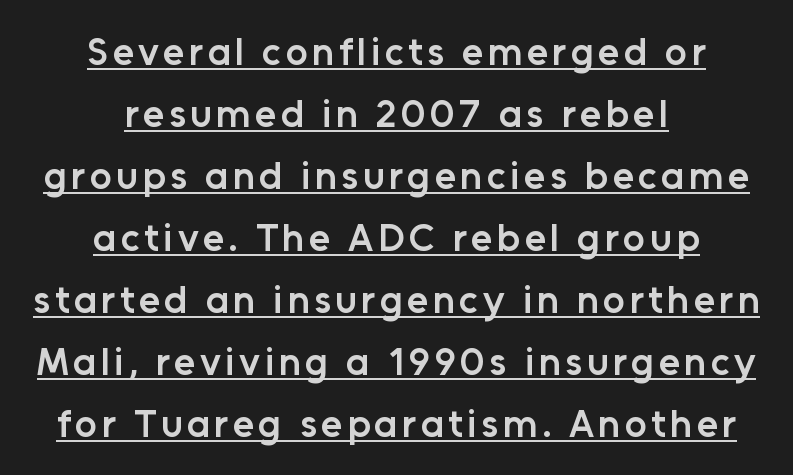
Q: Is the text bold? A: Semi-bold.
Q: Is the text italic (slanted)? A: No, it is upright.
Q: Is the typeface a serif or a sans-serif typeface? A: Sans-serif.
Q: Is the text underlined? A: Yes.
Q: How is the paragraph aligned? A: Centered.
Q: Is the spacing between lines tight, normal or loose? A: Normal.
Q: Width (condensed, normal, or wide)? A: Normal.
Q: Stroke contrast? A: Low.
Q: x-height? A: Medium.
Q: Monospaced? A: No.
